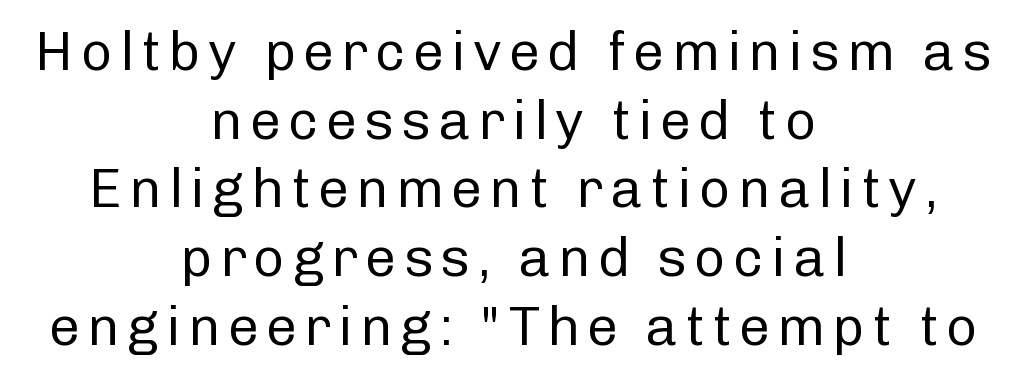
Q: Is the text bold? A: No.
Q: Is the text italic (slanted)? A: No, it is upright.
Q: Is the typeface a serif or a sans-serif typeface? A: Sans-serif.
Q: Is the text underlined? A: No.
Q: How is the paragraph aligned? A: Centered.
Q: Is the spacing between lines tight, normal or loose? A: Normal.
Q: Width (condensed, normal, or wide)? A: Normal.
Q: Stroke contrast? A: Low.
Q: x-height? A: Medium.
Q: Monospaced? A: No.
